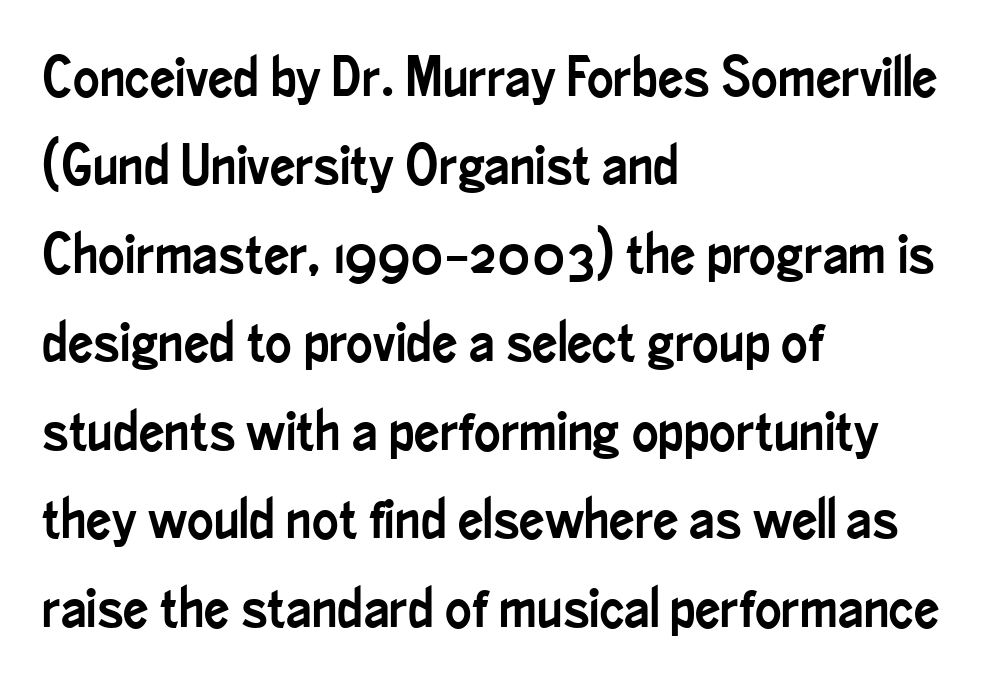
The image shows 56 px condensed sans-serif type, upright; set left-aligned, normal line spacing (1.58x), normal letter spacing, not underlined; low stroke contrast and a small x-height.
